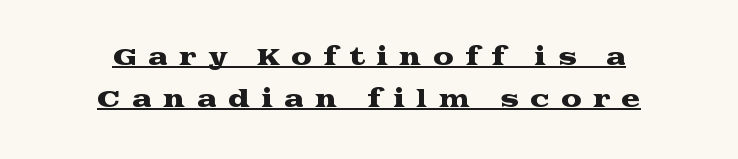
{"italic": "no", "underline": "yes", "align": "center", "line_spacing_ratio": 1.83, "letter_spacing": "wide", "letter_spacing_em": 0.49, "glyph_px": 23}
